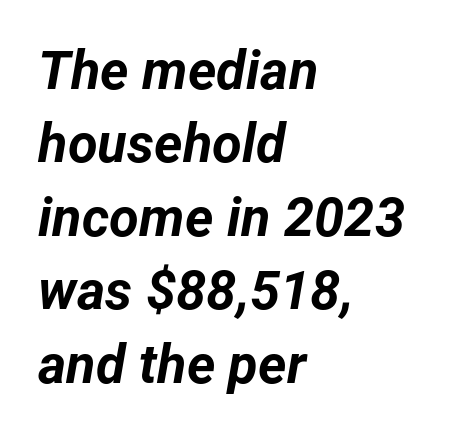
Only glyphs here, with clear space below each row. Chunky letters — that's bold for sure. Students, note that the glyphs here touch the page at normal intervals. The rendering uses natural spacing where letterforms have individual widths. Compared with typical paragraphs, the rows here are spaced about the same.
